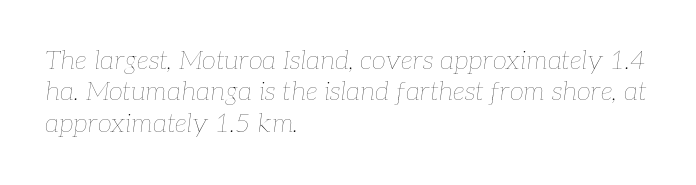
The text carries the slant typical of an italic or oblique font. Check under the words: just untouched page. No extra ink here — the face is not bold. Compared with a centered layout, this one pins lines to the left instead. Words appear dense and cohesive because spacing is normal.
